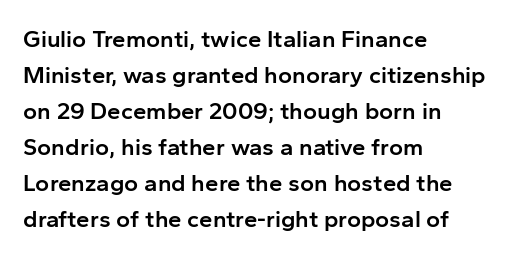
The image shows 24 px text type, upright; set left-aligned, normal line spacing (1.5x), normal letter spacing, not underlined.
